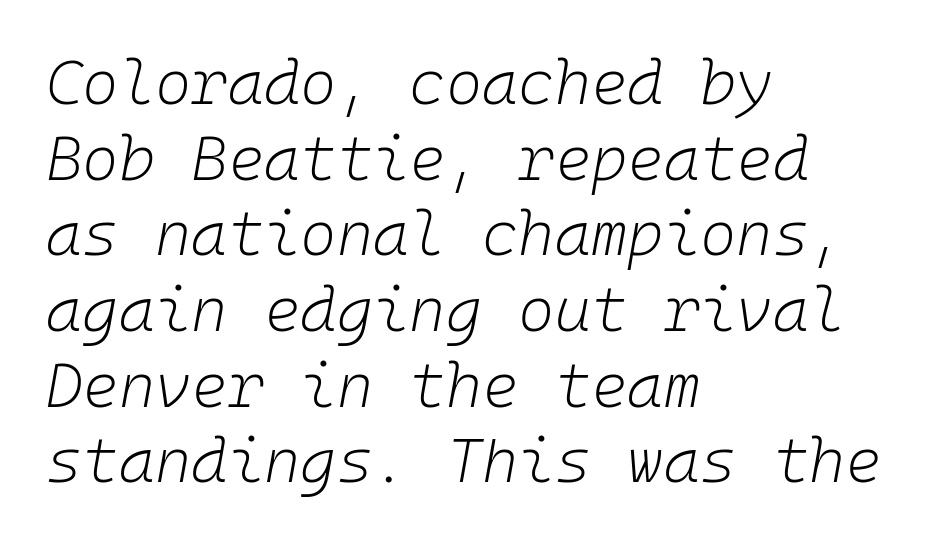
Q: Is the text bold? A: No.
Q: Is the text italic (slanted)? A: Yes, it leans right by about 10 degrees.
Q: Is the text underlined? A: No.
Q: How is the paragraph aligned? A: Left-aligned.
Q: Is the spacing between letters normal or unusually wide? A: Normal.
Q: Width (condensed, normal, or wide)? A: Normal.
Q: Stroke contrast? A: Low.
Q: x-height? A: Medium.
Q: Monospaced? A: Yes.
